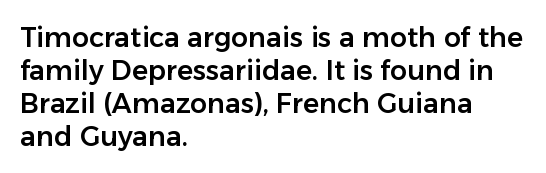
No extra tracking has been applied to these lines. Check the space under the baseline: it is left empty. The font's upright variant was chosen for this text. Casual observation: everything's shoved over to the left.
